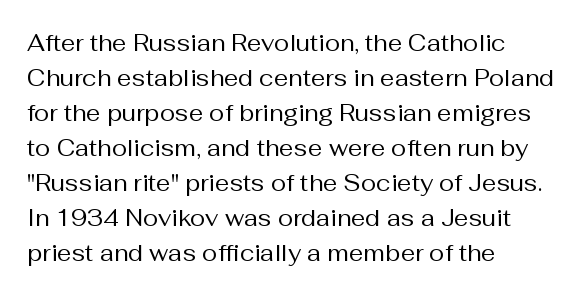
{"italic": "no", "bold": "no", "underline": "no", "align": "left", "line_spacing": "normal", "line_spacing_ratio": 1.52, "letter_spacing": "normal", "letter_spacing_em": 0.0, "glyph_px": 23}
